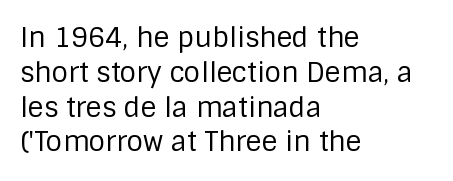
The image shows 27 px text type, upright; set left-aligned, normal line spacing (1.29x), normal letter spacing, not underlined.
